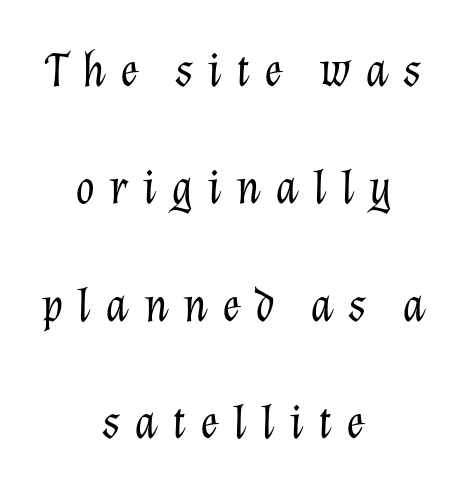
Q: Is the text bold? A: No.
Q: Is the text italic (slanted)? A: Yes, it leans right by about 12 degrees.
Q: Is the text underlined? A: No.
Q: How is the paragraph aligned? A: Centered.
Q: Is the spacing between letters normal or unusually wide? A: Unusually wide.
Q: Is the spacing between lines tight, normal or loose? A: Loose.
Q: Width (condensed, normal, or wide)? A: Normal.
Q: Stroke contrast? A: Low.
Q: x-height? A: Medium.
Q: Monospaced? A: No.
